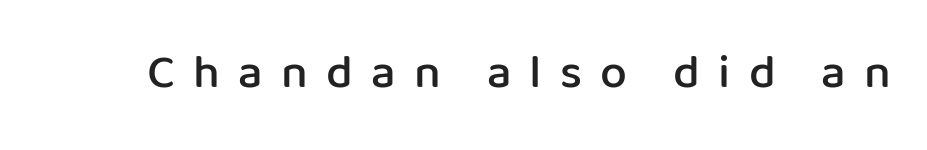
The glyphs have the mass of a demibold cut, below bold. Posture: straight, roman, zero tilt. Decoration check: the copy has no underline. You could only call the tracking loose — the letters float apart.
